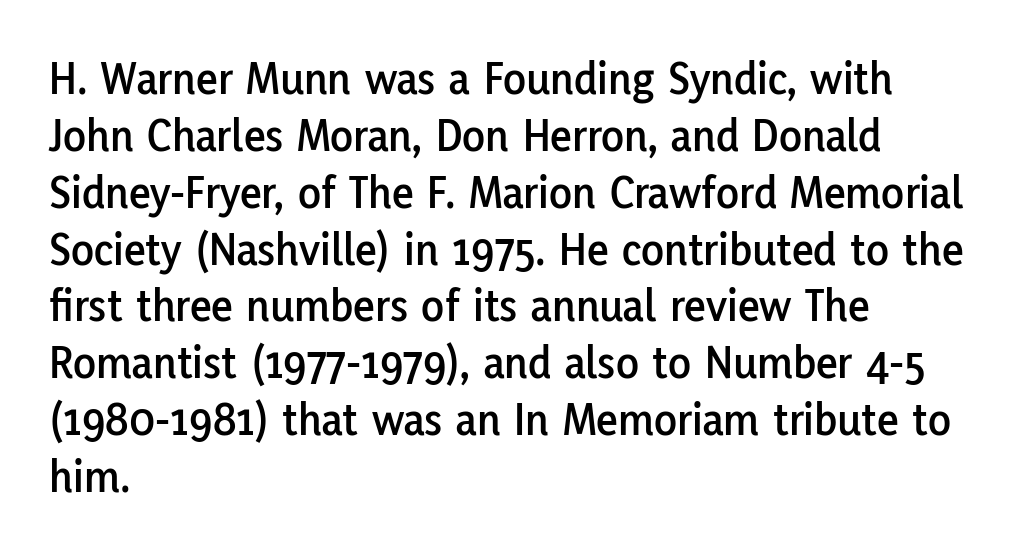
Type without underlining. Tracking value appears to be zero — textbook default spacing. The face used here is proportionally spaced, like ordinary book or web type. This sample uses an upright cut, with every glyph sitting square on the baseline.
